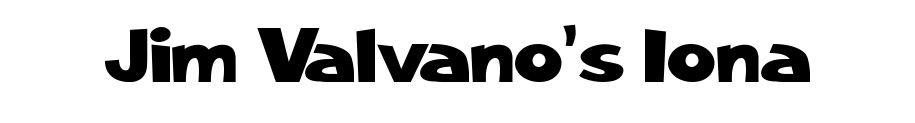
This sample has the flowing, uneven cadence of proportional lettering. This sample uses an upright cut, with every glyph sitting square on the baseline. Unlike a traditional serif, this face leaves its strokes unadorned. Between one letter and the next there's only the usual sliver of space. Lines of text with bare space underneath.
